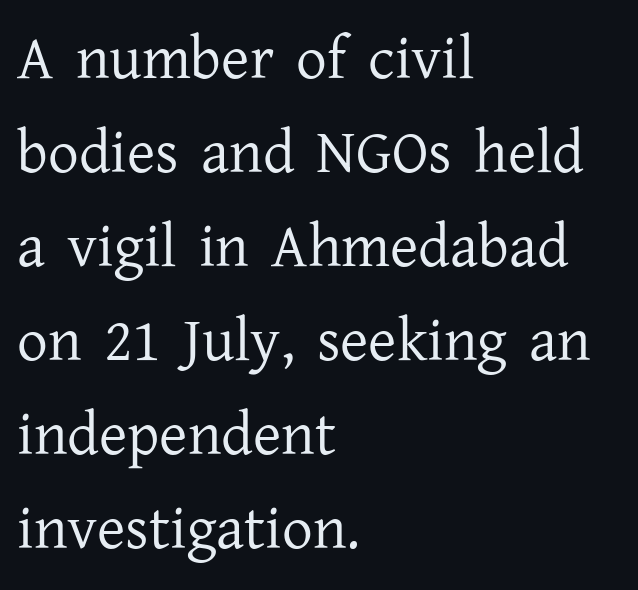
{"serif": "yes", "italic": "no", "bold": "no", "weight": "regular", "width": "normal", "stroke_contrast": "low", "x_height": "medium", "monospaced": "no", "underline": "no", "align": "left", "line_spacing": "normal", "line_spacing_ratio": 1.54, "letter_spacing": "normal", "letter_spacing_em": 0.0, "glyph_px": 61}
